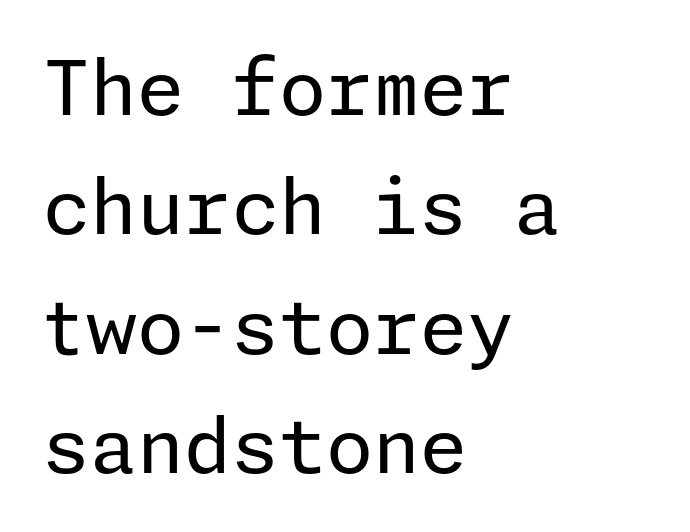
The image shows 76 px regular-weight sans-serif type, upright; set left-aligned, normal line spacing (1.57x), normal letter spacing, not underlined; low stroke contrast and a medium x-height.
